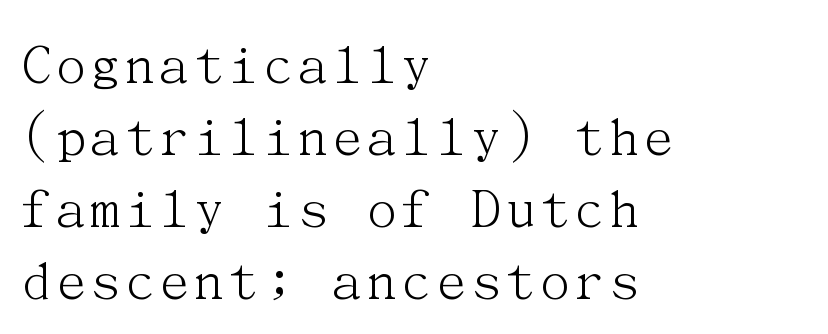
Q: Is the text bold? A: No.
Q: Is the text italic (slanted)? A: No, it is upright.
Q: Is the typeface a serif or a sans-serif typeface? A: Serif.
Q: Is the text underlined? A: No.
Q: How is the paragraph aligned? A: Left-aligned.
Q: Is the spacing between letters normal or unusually wide? A: Normal.
Q: Width (condensed, normal, or wide)? A: Normal.
Q: Stroke contrast? A: Medium.
Q: x-height? A: Medium.
